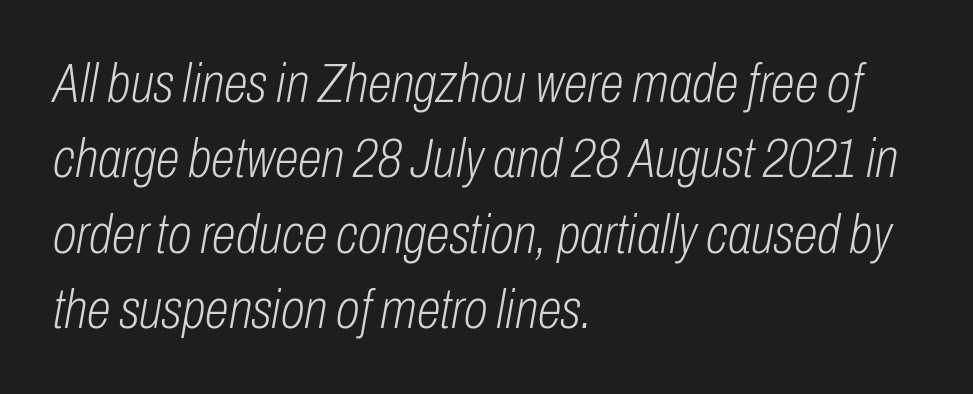
The image shows 55 px light, condensed type, italic (leaning right); set left-aligned, normal line spacing (1.37x), normal letter spacing, not underlined; low stroke contrast and a medium x-height.
